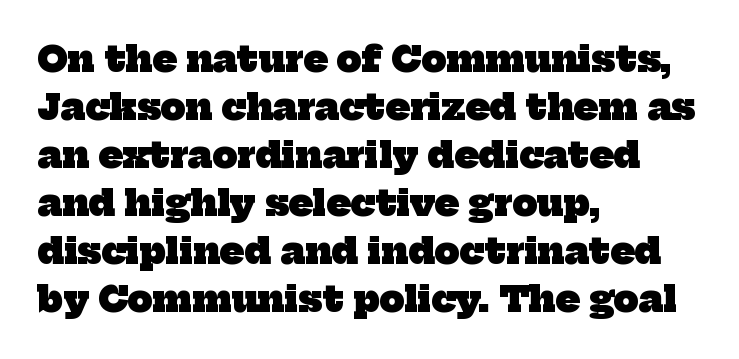
Q: Is the text bold? A: Yes.
Q: Is the typeface a serif or a sans-serif typeface? A: Serif.
Q: Is the text underlined? A: No.
Q: How is the paragraph aligned? A: Left-aligned.
Q: Is the spacing between letters normal or unusually wide? A: Normal.
Q: Is the spacing between lines tight, normal or loose? A: Normal.
Q: Width (condensed, normal, or wide)? A: Normal.
Q: Stroke contrast? A: Low.
Q: x-height? A: Medium.
Q: Monospaced? A: No.
